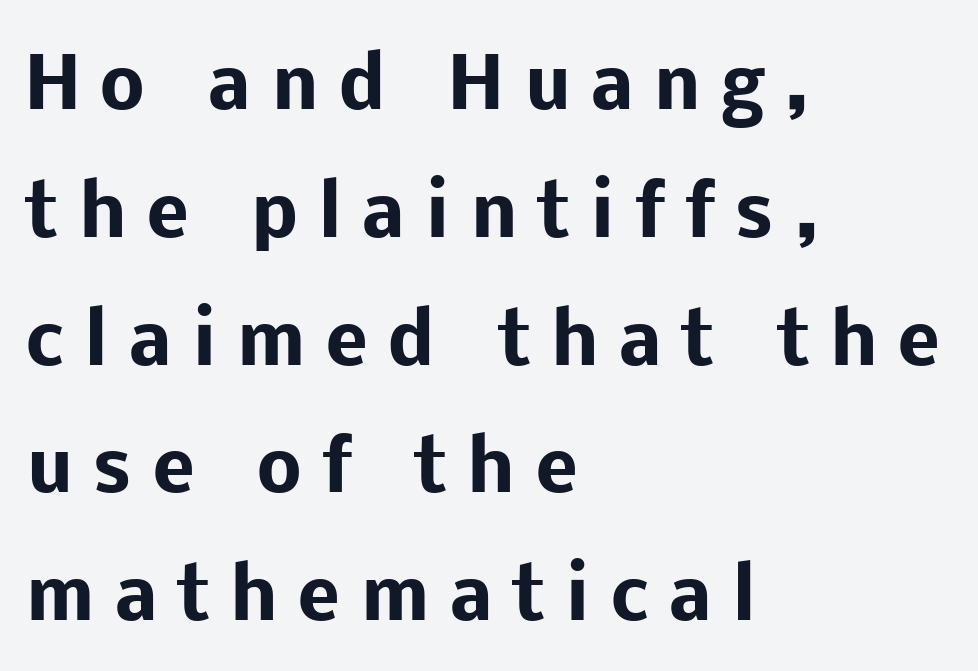
Q: Is the text bold? A: Yes.
Q: Is the text italic (slanted)? A: No, it is upright.
Q: Is the typeface a serif or a sans-serif typeface? A: Sans-serif.
Q: Is the text underlined? A: No.
Q: How is the paragraph aligned? A: Left-aligned.
Q: Is the spacing between letters normal or unusually wide? A: Unusually wide.
Q: Width (condensed, normal, or wide)? A: Normal.
Q: Stroke contrast? A: Low.
Q: x-height? A: Medium.
Q: Monospaced? A: No.
